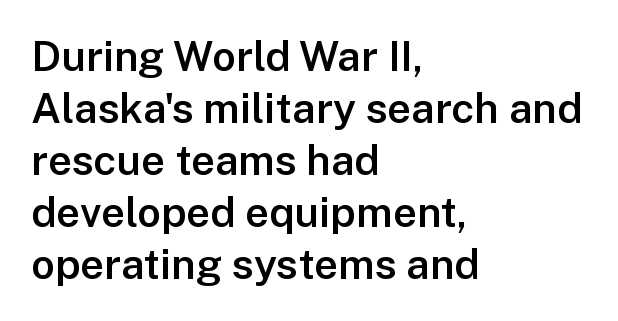
{"serif": "no", "italic": "no", "bold": "semi", "weight": "semibold", "width": "normal", "stroke_contrast": "low", "x_height": "medium", "monospaced": "no", "underline": "no", "align": "left", "line_spacing_ratio": 1.24, "letter_spacing": "normal", "letter_spacing_em": 0.0, "glyph_px": 42}
